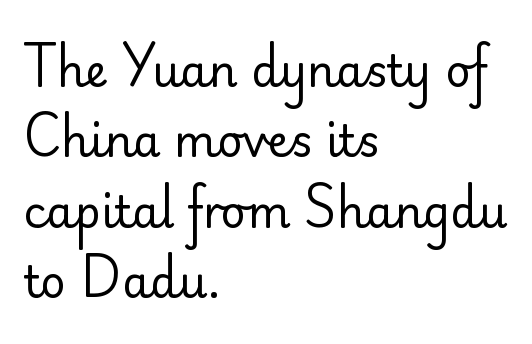
Q: Is the text bold? A: No.
Q: Is the text italic (slanted)? A: No, it is upright.
Q: Is the typeface a serif or a sans-serif typeface? A: Sans-serif.
Q: Is the text underlined? A: No.
Q: How is the paragraph aligned? A: Left-aligned.
Q: Is the spacing between letters normal or unusually wide? A: Normal.
Q: Is the spacing between lines tight, normal or loose? A: Normal.
Q: Width (condensed, normal, or wide)? A: Normal.
Q: Stroke contrast? A: Low.
Q: x-height? A: Small.
Q: Monospaced? A: No.
